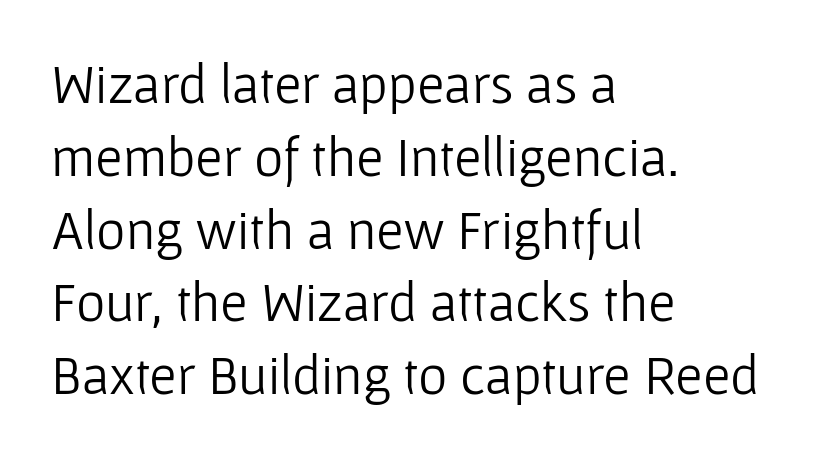
Stroke thickness stays within the range of a standard reading face or lighter. Italic: no, the glyphs are upright roman. You could not count columns in this text — the font is proportionally spaced. The words here are not underlined.
